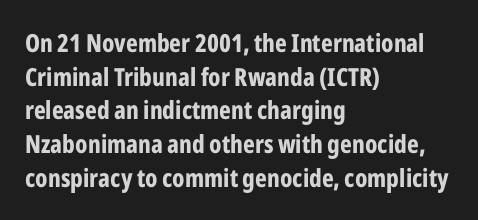
Students, note that the glyphs here touch the page at normal intervals. Chunky letters — that's bold for sure. Descenders are the only things crossing below the line. Notice how the passage keeps a crisp vertical edge on the left only.
